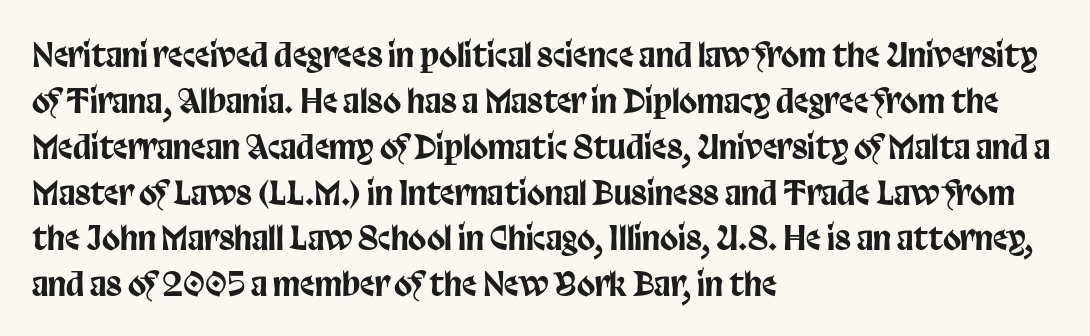
{"serif": "no", "italic": "no", "width": "condensed", "stroke_contrast": "low", "x_height": "large", "monospaced": "no", "underline": "no", "align": "left", "line_spacing": "normal", "line_spacing_ratio": 1.39, "letter_spacing": "normal", "letter_spacing_em": 0.0, "glyph_px": 33}
